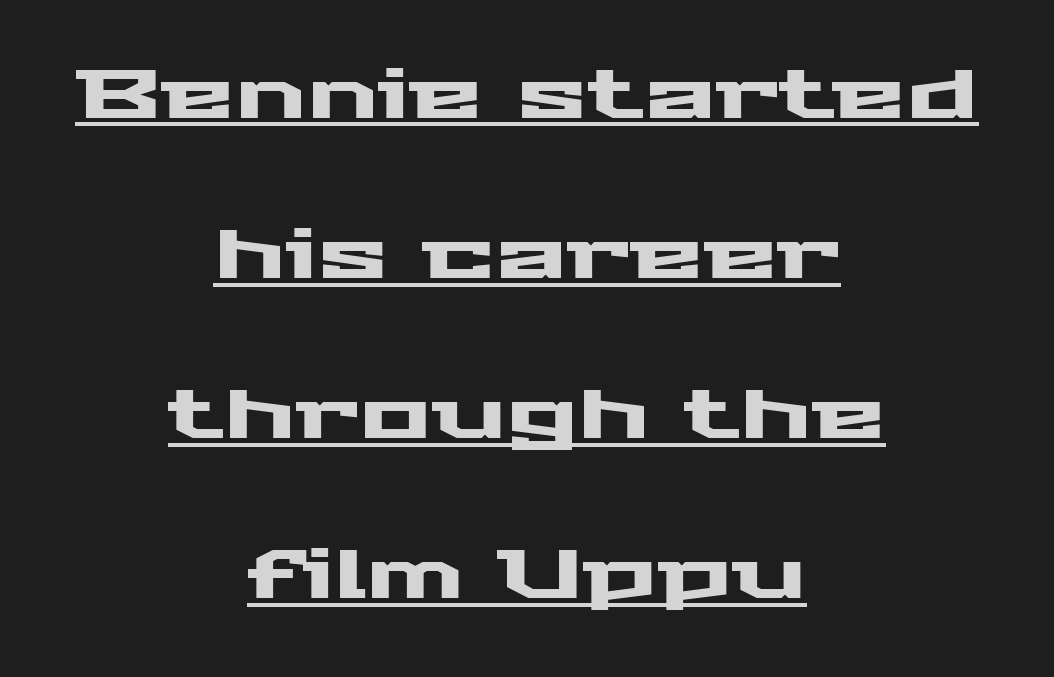
The image shows 67 px wide sans-serif type, upright; set centered, loose line spacing (2.39x), normal letter spacing, underlined; medium stroke contrast and a medium x-height.
